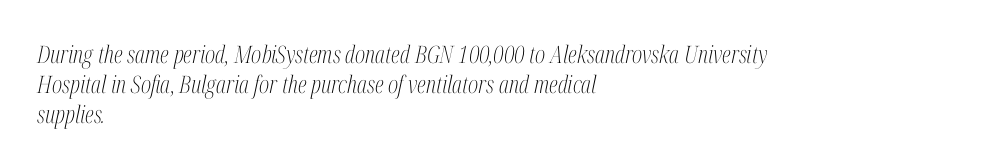
Q: Is the text bold? A: No.
Q: Is the text italic (slanted)? A: Yes, it leans right by about 12 degrees.
Q: Is the text underlined? A: No.
Q: How is the paragraph aligned? A: Left-aligned.
Q: Is the spacing between letters normal or unusually wide? A: Normal.
